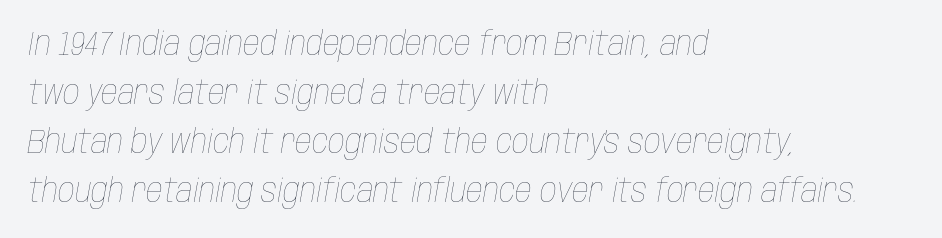
The image shows 33 px thin, condensed type, italic (leaning right); set left-aligned, normal line spacing (1.48x), normal letter spacing, not underlined; low stroke contrast and a large x-height.
